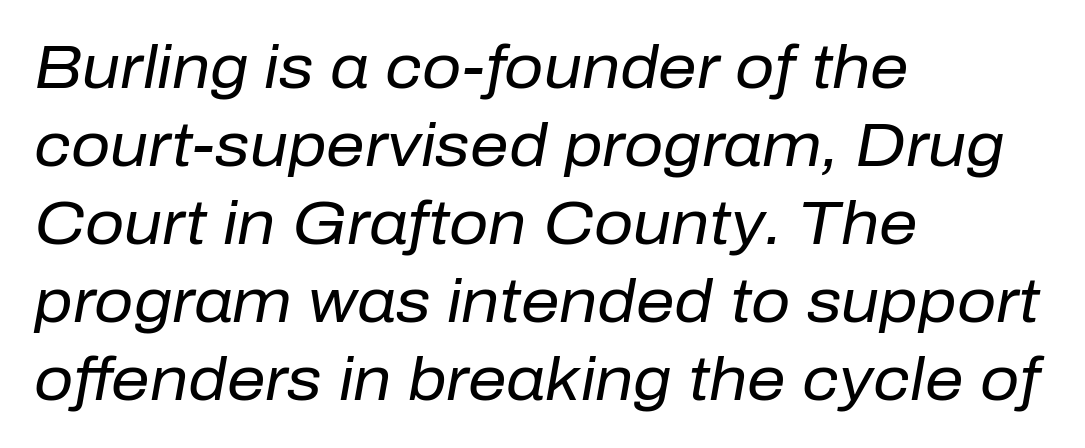
The image shows 61 px regular-weight type, italic (leaning right); set left-aligned, normal line spacing (1.28x), normal letter spacing, not underlined; low stroke contrast and a medium x-height.
